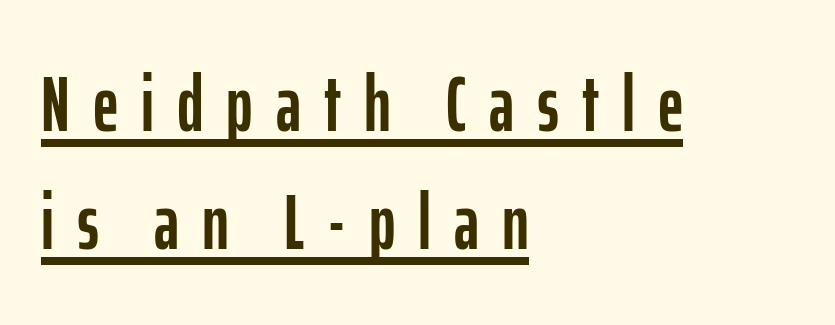
{"serif": "no", "italic": "no", "width": "condensed", "stroke_contrast": "low", "x_height": "medium", "monospaced": "no", "underline": "yes", "align": "left", "line_spacing": "normal", "line_spacing_ratio": 1.49, "letter_spacing": "wide", "letter_spacing_em": 0.29, "glyph_px": 79}
